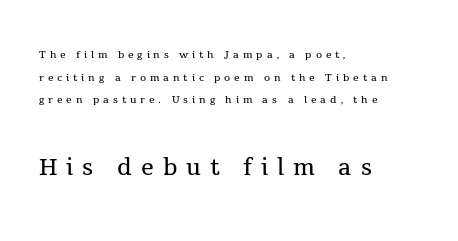
The line-height multiplier appears to be the usual default. The rendering anchors every line to the left-hand side. In terms of letterform style, serifs are clearly present. These glyphs show unthickened strokes, regular width or finer. These lines have a slow, spaced-out rhythm from letter to letter. No word sits above an underline.
